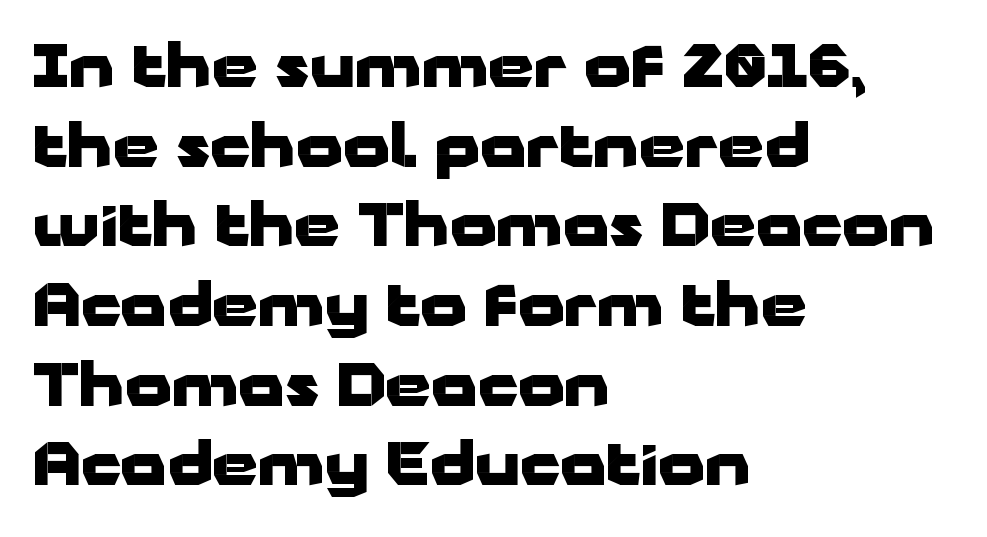
Q: Is the text bold? A: Yes.
Q: Is the text italic (slanted)? A: No, it is upright.
Q: Is the typeface a serif or a sans-serif typeface? A: Sans-serif.
Q: Is the text underlined? A: No.
Q: How is the paragraph aligned? A: Left-aligned.
Q: Is the spacing between letters normal or unusually wide? A: Normal.
Q: Is the spacing between lines tight, normal or loose? A: Normal.
Q: Width (condensed, normal, or wide)? A: Wide.
Q: Stroke contrast? A: Low.
Q: x-height? A: Medium.
Q: Monospaced? A: No.
